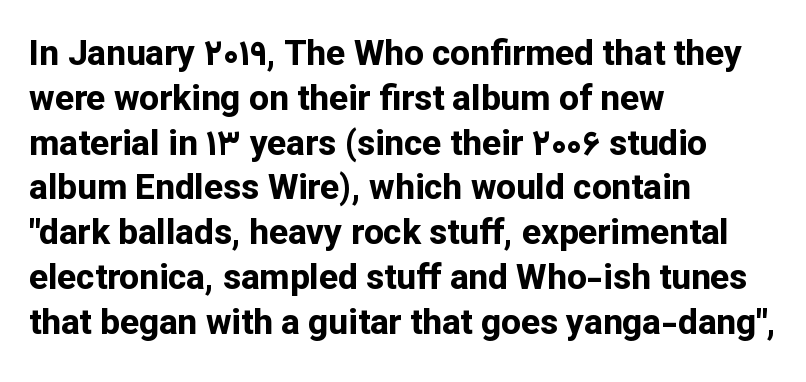
Q: Is the text bold? A: Yes.
Q: Is the text italic (slanted)? A: No, it is upright.
Q: Is the typeface a serif or a sans-serif typeface? A: Sans-serif.
Q: Is the text underlined? A: No.
Q: How is the paragraph aligned? A: Left-aligned.
Q: Is the spacing between letters normal or unusually wide? A: Normal.
Q: Is the spacing between lines tight, normal or loose? A: Normal.
Q: Width (condensed, normal, or wide)? A: Normal.
Q: Stroke contrast? A: Low.
Q: x-height? A: Medium.
Q: Monospaced? A: No.
